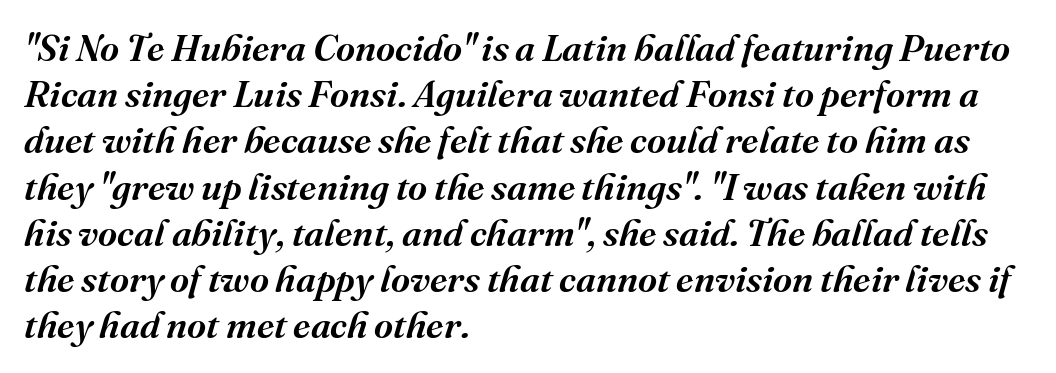
{"serif": "yes", "italic": "yes", "lean": "right", "slant_degrees": 16, "bold": "semi", "weight": "semibold", "width": "normal", "stroke_contrast": "medium", "x_height": "medium", "monospaced": "no", "underline": "no", "align": "left", "line_spacing": "normal", "line_spacing_ratio": 1.25, "letter_spacing": "normal", "letter_spacing_em": 0.0, "glyph_px": 37}
